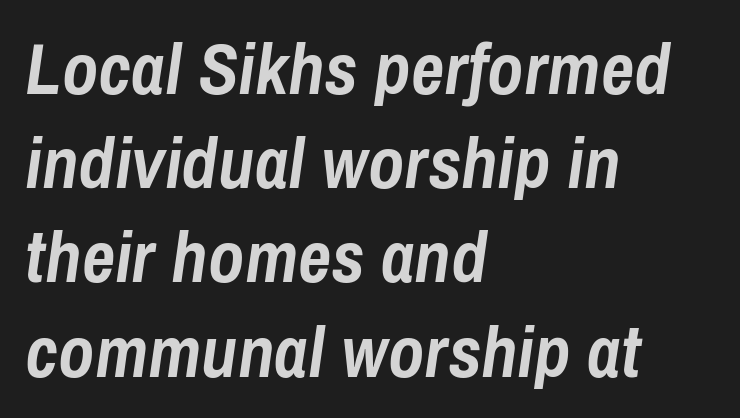
Q: Is the text bold? A: Yes.
Q: Is the text italic (slanted)? A: Yes, it leans right by about 8 degrees.
Q: Is the text underlined? A: No.
Q: How is the paragraph aligned? A: Left-aligned.
Q: Is the spacing between letters normal or unusually wide? A: Normal.
Q: Is the spacing between lines tight, normal or loose? A: Normal.
Q: Width (condensed, normal, or wide)? A: Condensed.
Q: Stroke contrast? A: Low.
Q: x-height? A: Medium.
Q: Monospaced? A: No.
